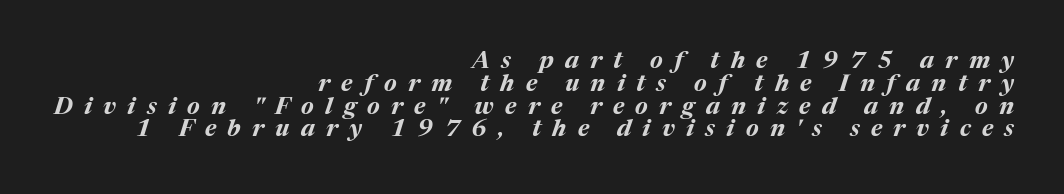
The image shows 24 px bold type, italic (leaning right); set right-aligned, tight line spacing (0.95x), unusually wide letter spacing (+0.47 em), not underlined.
